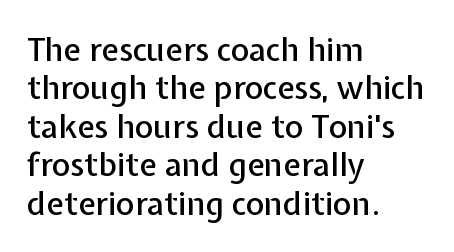
The image shows 32 px sans-serif type, upright; set left-aligned, line spacing 1.2x, normal letter spacing, not underlined; low stroke contrast and a medium x-height.
